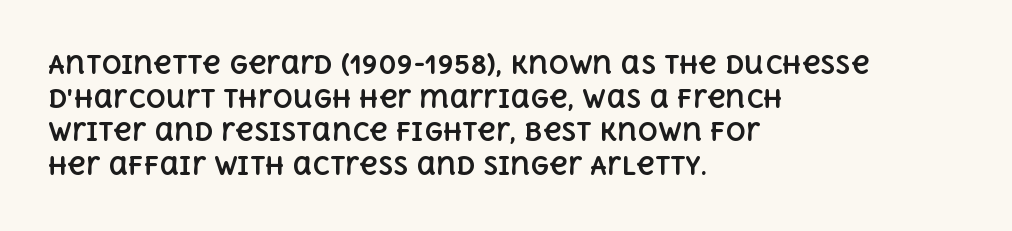
Students, note that the glyphs here touch the page at normal intervals. Chunky letters — that's bold for sure. Descenders are the only things crossing below the line. Notice how the passage keeps a crisp vertical edge on the left only.
